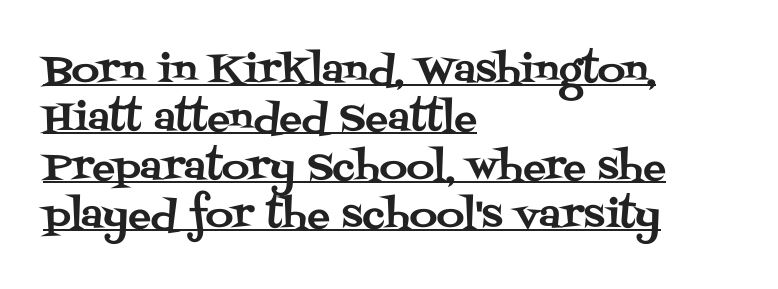
{"serif": "yes", "italic": "no", "width": "normal", "stroke_contrast": "medium", "x_height": "large", "monospaced": "no", "underline": "yes", "align": "left", "line_spacing": "normal", "line_spacing_ratio": 1.27, "letter_spacing": "normal", "letter_spacing_em": 0.0, "glyph_px": 38}
